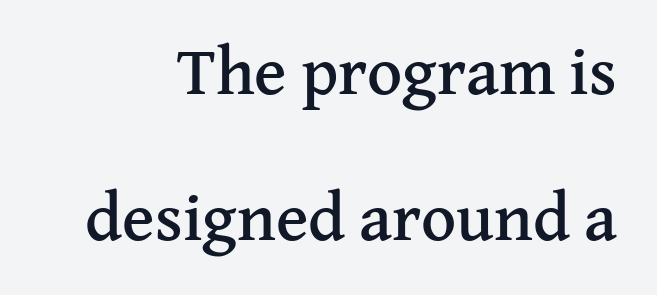
Q: Is the text italic (slanted)? A: No, it is upright.
Q: Is the typeface a serif or a sans-serif typeface? A: Serif.
Q: Is the text underlined? A: No.
Q: Is the spacing between letters normal or unusually wide? A: Normal.
Q: Is the spacing between lines tight, normal or loose? A: Loose.
Q: Width (condensed, normal, or wide)? A: Normal.
Q: Stroke contrast? A: Medium.
Q: x-height? A: Medium.
Q: Monospaced? A: No.
